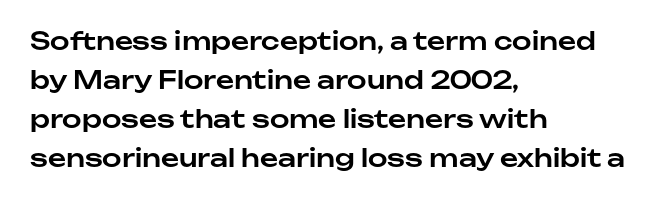
{"italic": "no", "underline": "no", "align": "left", "line_spacing": "normal", "line_spacing_ratio": 1.56, "letter_spacing": "normal", "letter_spacing_em": 0.0, "glyph_px": 25}
